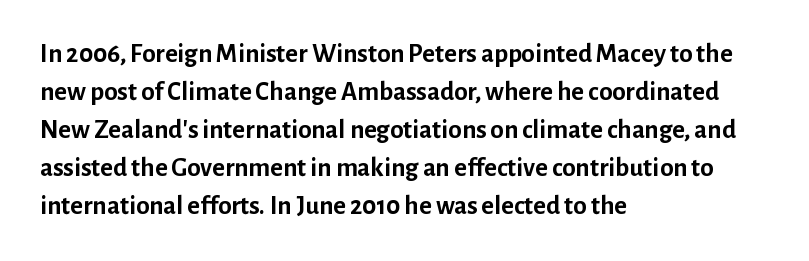
Q: Is the text bold? A: Yes.
Q: Is the text italic (slanted)? A: No, it is upright.
Q: Is the text underlined? A: No.
Q: How is the paragraph aligned? A: Left-aligned.
Q: Is the spacing between letters normal or unusually wide? A: Normal.
Q: Is the spacing between lines tight, normal or loose? A: Normal.
